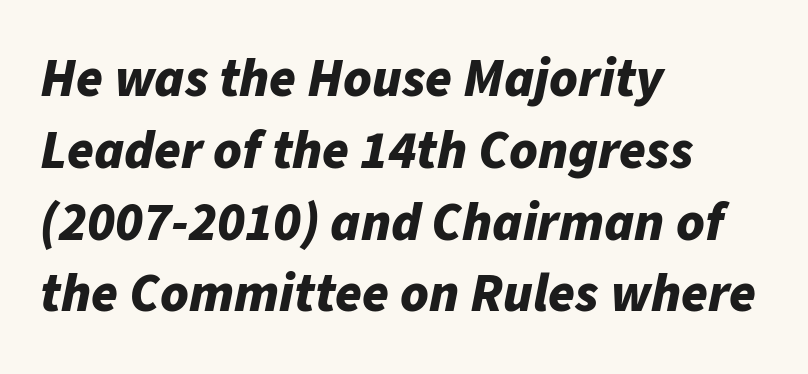
Q: Is the text bold? A: Yes.
Q: Is the text italic (slanted)? A: Yes, it leans right by about 11 degrees.
Q: Is the text underlined? A: No.
Q: How is the paragraph aligned? A: Left-aligned.
Q: Is the spacing between letters normal or unusually wide? A: Normal.
Q: Is the spacing between lines tight, normal or loose? A: Normal.
Q: Width (condensed, normal, or wide)? A: Normal.
Q: Stroke contrast? A: Low.
Q: x-height? A: Medium.
Q: Monospaced? A: No.
